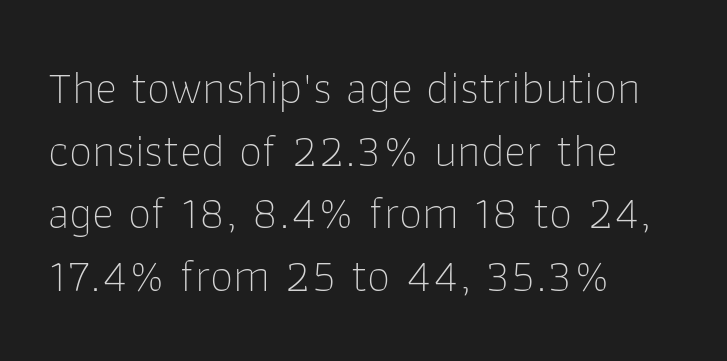
{"serif": "no", "italic": "no", "bold": "no", "weight": "thin", "width": "normal", "stroke_contrast": "low", "x_height": "medium", "monospaced": "no", "underline": "no", "align": "left", "line_spacing": "normal", "line_spacing_ratio": 1.33, "letter_spacing": "normal", "letter_spacing_em": 0.0, "glyph_px": 47}
